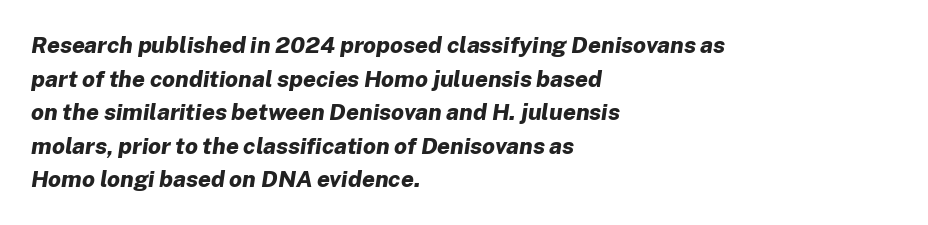
{"italic": "yes", "lean": "right", "slant_degrees": 8, "bold": "yes", "underline": "no", "align": "left", "line_spacing": "normal", "line_spacing_ratio": 1.46, "letter_spacing": "normal", "letter_spacing_em": 0.0, "glyph_px": 23}
